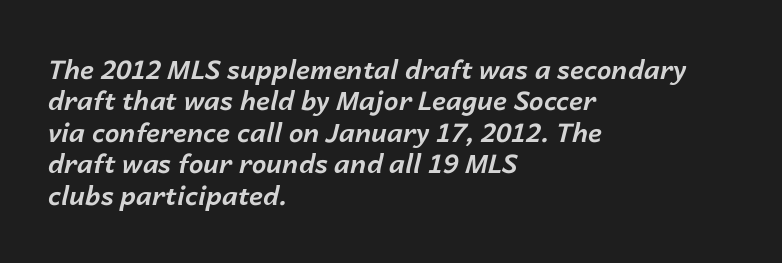
{"italic": "yes", "lean": "right", "slant_degrees": 14, "bold": "yes", "underline": "no", "align": "left", "line_spacing_ratio": 1.21, "letter_spacing": "normal", "letter_spacing_em": 0.0, "glyph_px": 26}
